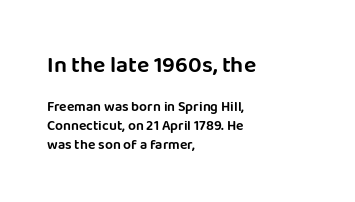
The image shows 23 px text type, upright; set left-aligned, normal line spacing (1.34x), normal letter spacing, not underlined; the first (top) block is 1.64x larger.
